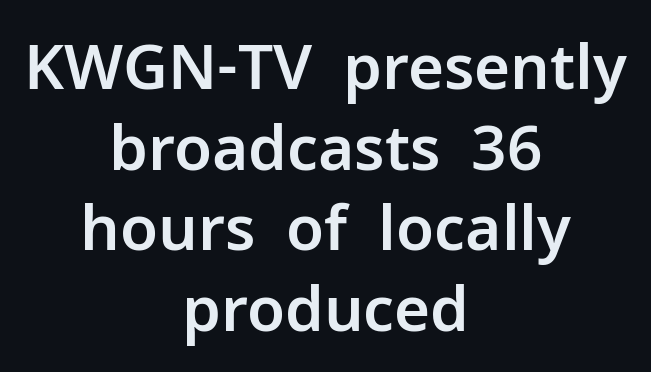
The image shows 62 px sans-serif type, upright; set centered, normal line spacing (1.3x), normal letter spacing, not underlined; low stroke contrast and a medium x-height.
